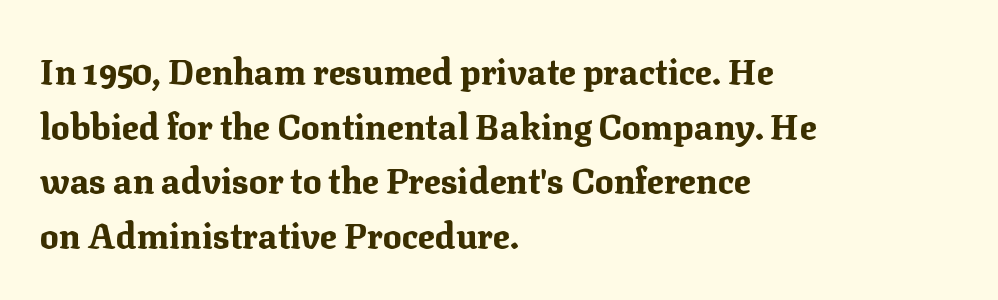
{"serif": "yes", "italic": "no", "bold": "yes", "weight": "bold", "width": "normal", "stroke_contrast": "medium", "x_height": "medium", "monospaced": "no", "underline": "no", "align": "left", "line_spacing": "normal", "line_spacing_ratio": 1.56, "letter_spacing": "normal", "letter_spacing_em": 0.0, "glyph_px": 35}
